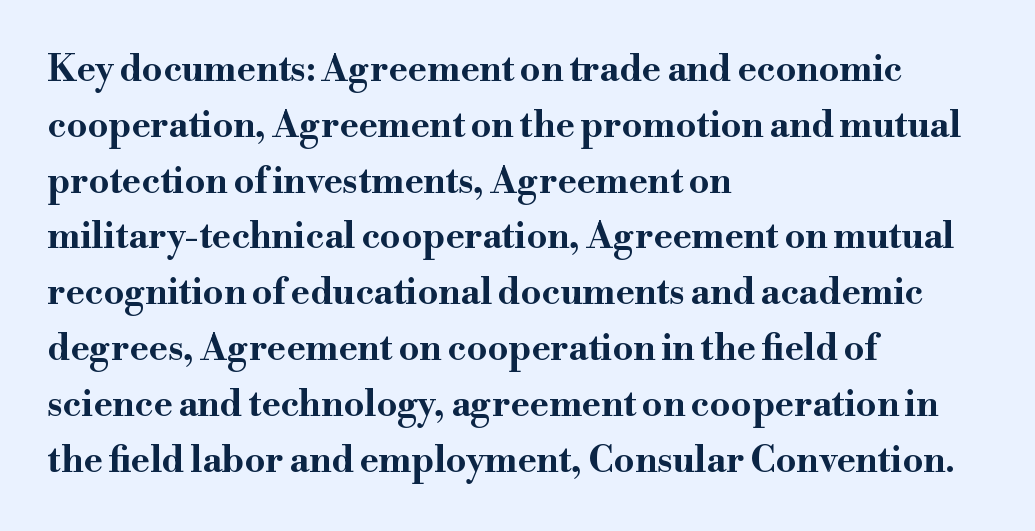
{"serif": "yes", "italic": "no", "bold": "yes", "weight": "bold", "width": "wide", "stroke_contrast": "high", "x_height": "small", "monospaced": "no", "underline": "no", "align": "left", "line_spacing": "normal", "line_spacing_ratio": 1.55, "letter_spacing": "normal", "letter_spacing_em": 0.0, "glyph_px": 36}
